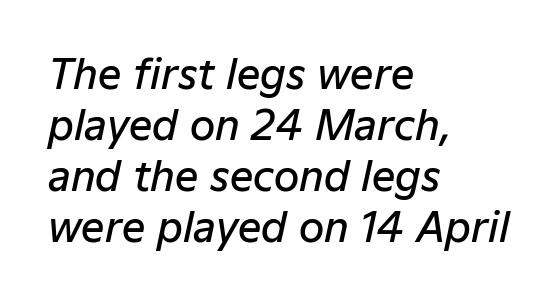
Left-aligned paragraph, ragged on the right. Think of a printed novel: that variable character pitch is what you see here. On the weight axis this lands at semibold, roughly 600. The letters sit at their default tracking, neither squeezed nor spread. Anything drawn beneath the words? Only blank space. These lines were composed using italics.
